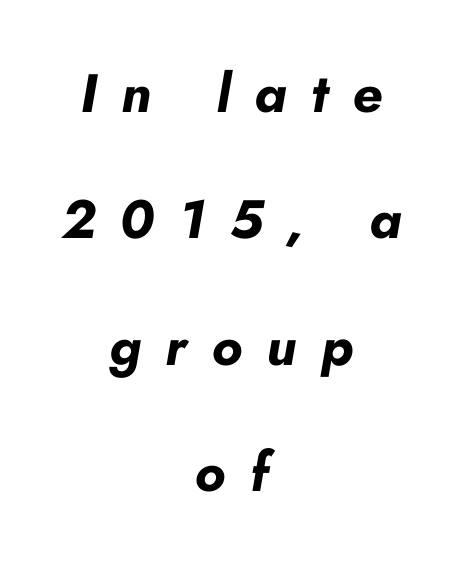
The string is rendered with underlining switched off. The face used here is proportionally spaced, like ordinary book or web type. Posture: slanted. Observe the wide spacing: letters keep a clear distance from each other.
